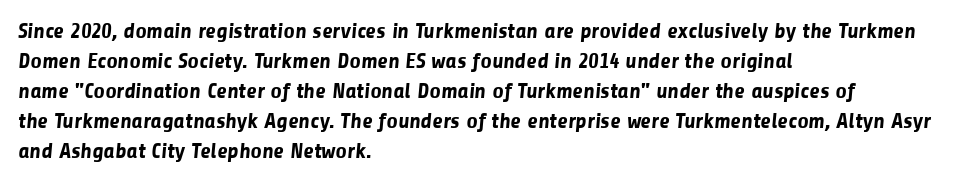
This sample uses plain, unmodified letter spacing. Successive baselines arrive at the customary interval. In terms of weight, the rendering is a true, heavy bold. Beneath every word, the page is bare. Where is the straight margin? On the left.
